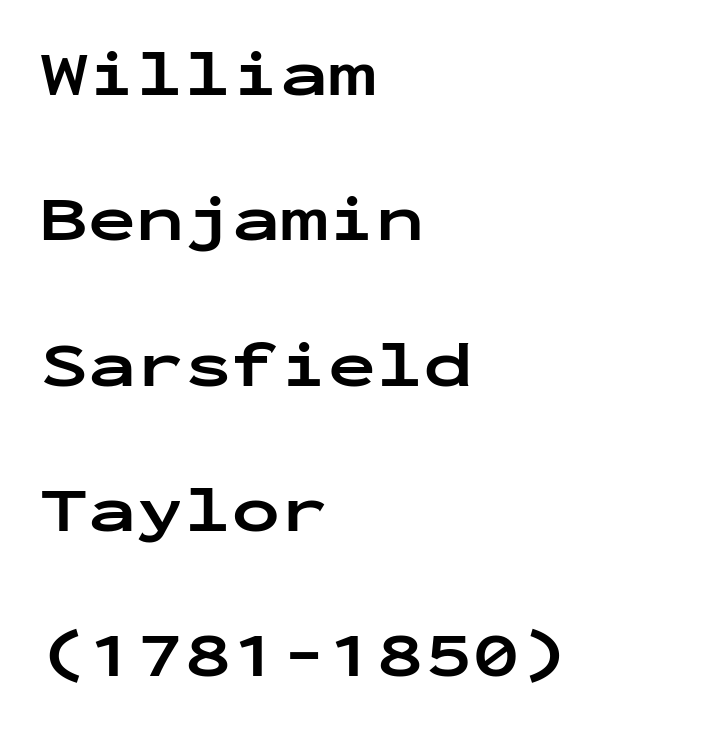
Beneath every word, the page is bare. The rendering uses typewriter-style spacing with identical character cells. Is the block centered? No — it sits flush against the left margin. What stands out about the letter spacing? Nothing — it is the standard amount.
